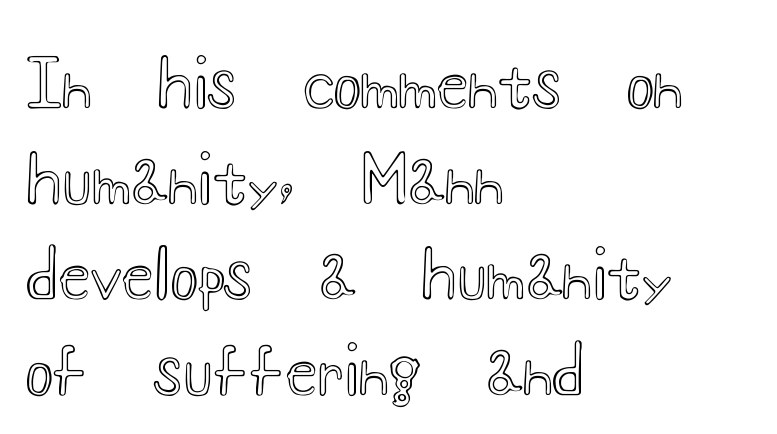
The image shows 65 px wide type, upright; set left-aligned, normal line spacing (1.47x), normal letter spacing, not underlined; a small x-height.
